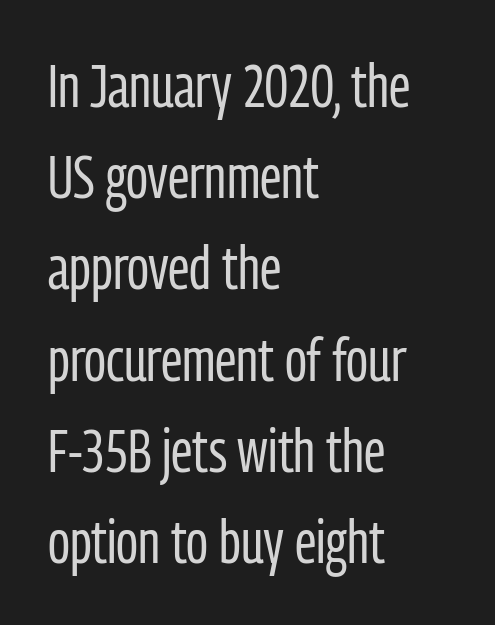
This sample has the flowing, uneven cadence of proportional lettering. The strip under each line holds only bare page. Italic: no, the glyphs are upright roman. The passage shown is typeset with a sans-serif family. Default kerning and tracking; the words read as compact shapes. One glance says typical: line gaps are just what's usual.
